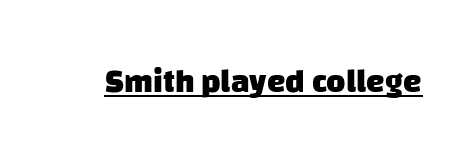
In terms of letterform style, serifs are entirely absent. Is there an underline? Yes — a line sits under the letters. Compared with an ordinary text face, these strokes are far heavier — a full bold. Does extra space separate the letters? No, they use regular spacing. Looks like regular typesetting: each glyph gets only the width it needs.
